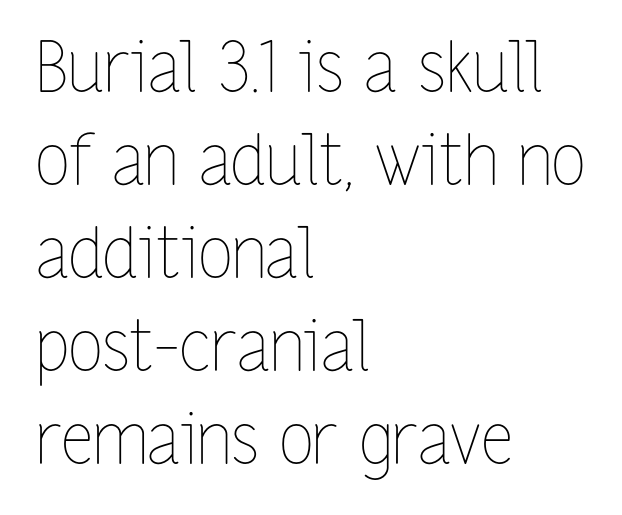
Is the letter spacing exaggerated? No — it looks like the ordinary default. No italicization has been applied; the sample stays upright. These glyphs show unthickened strokes, regular width or finer. The typesetter chose a ragged-right arrangement here.
